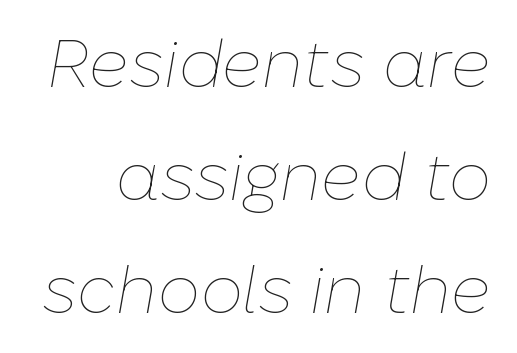
{"italic": "yes", "lean": "right", "slant_degrees": 10, "bold": "no", "weight": "thin", "width": "normal", "stroke_contrast": "low", "x_height": "medium", "monospaced": "no", "underline": "no", "line_spacing": "normal", "line_spacing_ratio": 1.69, "letter_spacing": "normal", "letter_spacing_em": 0.0, "glyph_px": 67}
